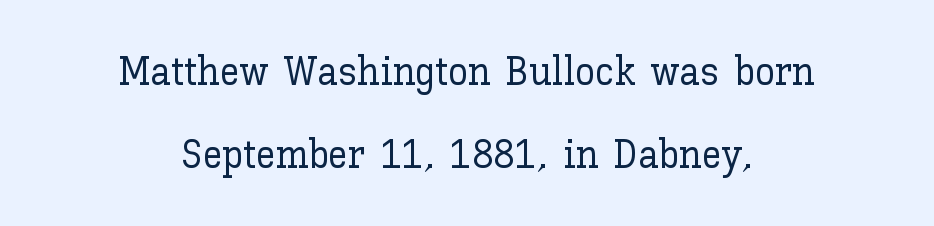
{"italic": "no", "width": "normal", "stroke_contrast": "low", "x_height": "medium", "monospaced": "no", "underline": "no", "align": "center", "line_spacing": "loose", "line_spacing_ratio": 2.07, "letter_spacing": "normal", "letter_spacing_em": 0.0, "glyph_px": 40}
